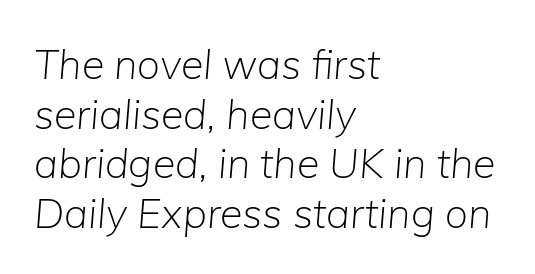
Q: Is the text bold? A: No.
Q: Is the text italic (slanted)? A: Yes, it leans right by about 5 degrees.
Q: Is the text underlined? A: No.
Q: How is the paragraph aligned? A: Left-aligned.
Q: Is the spacing between letters normal or unusually wide? A: Normal.
Q: Width (condensed, normal, or wide)? A: Normal.
Q: Stroke contrast? A: Low.
Q: x-height? A: Medium.
Q: Monospaced? A: No.
